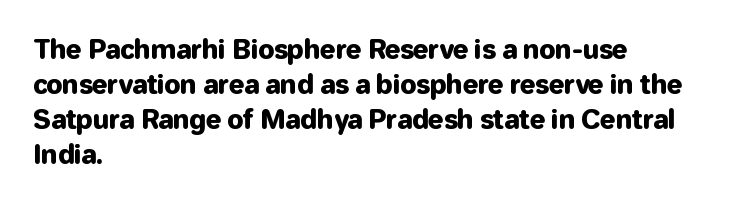
The image shows 26 px text type, upright; set left-aligned, normal line spacing (1.34x), normal letter spacing, not underlined.
